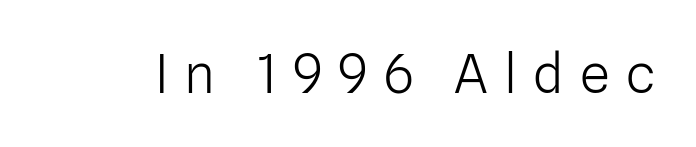
Spacing verdict: proportional, widths tailored to each character. Ascenders rise straight up at ninety degrees. A sans-serif font was chosen for this passage. The horizontal fit of the characters is loose and conspicuously gappy.
